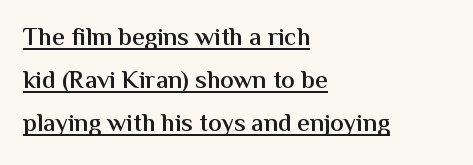
Q: Is the text bold? A: Semi-bold.
Q: Is the text italic (slanted)? A: No, it is upright.
Q: Is the text underlined? A: Yes.
Q: How is the paragraph aligned? A: Left-aligned.
Q: Is the spacing between letters normal or unusually wide? A: Normal.
